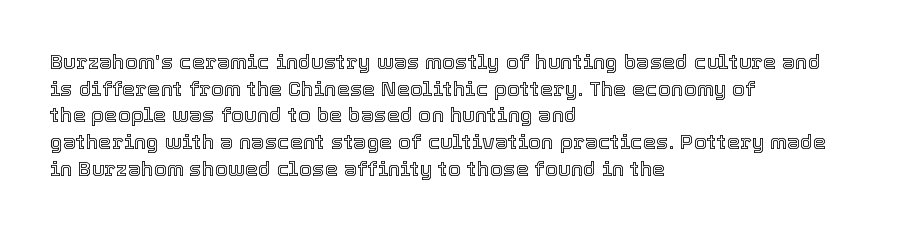
Successive baselines arrive at the customary interval. The space directly below the letters is spotless. The face used here is rendered with its standard letterfit. The rendering anchors every line to the left-hand side.
